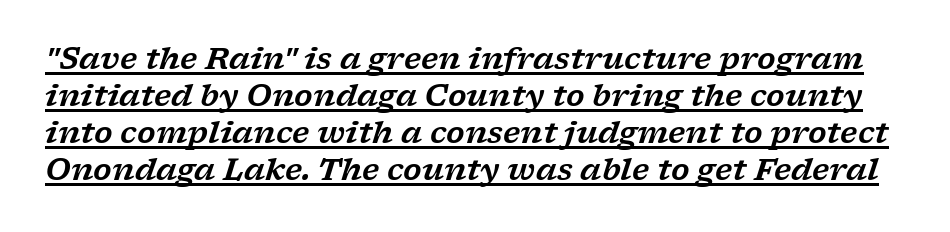
The image shows 30 px wide serif type, italic (leaning right); set line spacing 1.23x, normal letter spacing, underlined; low stroke contrast and a medium x-height.
